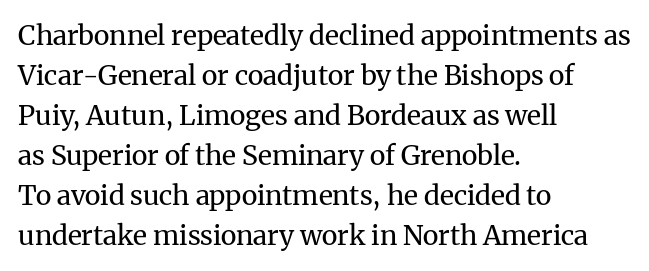
The image shows 27 px text type, upright; set left-aligned, normal line spacing (1.48x), normal letter spacing, not underlined.
